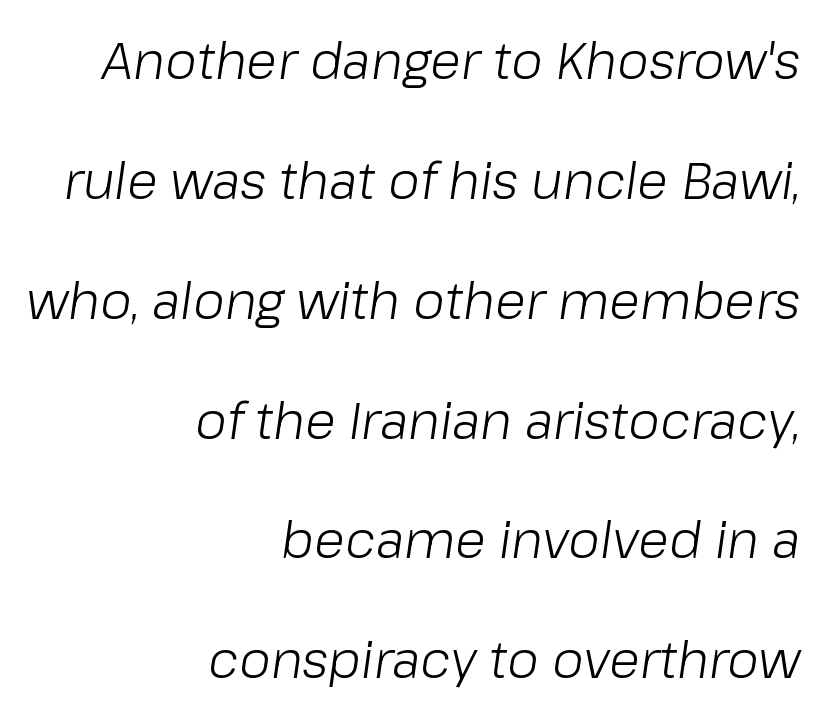
The vertical gap from one line to the next is large. Varying glyph widths throughout — classic text-font behaviour. A flush-right, rag-left setting is used for this passage. No word sits above an underline. Is this a heavy cut? Hardly; it is regular or lighter. The passage shown has conventional tracking throughout.
